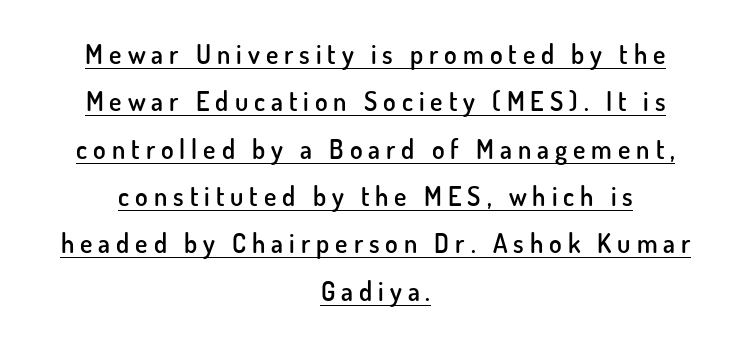
Q: Is the text bold? A: Semi-bold.
Q: Is the text italic (slanted)? A: No, it is upright.
Q: Is the text underlined? A: Yes.
Q: How is the paragraph aligned? A: Centered.
Q: Is the spacing between letters normal or unusually wide? A: Unusually wide.
